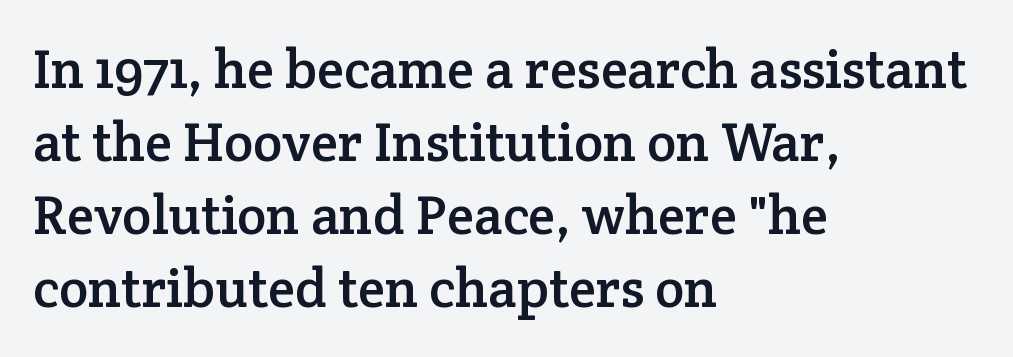
{"serif": "yes", "italic": "no", "width": "normal", "stroke_contrast": "low", "x_height": "medium", "monospaced": "no", "underline": "no", "align": "left", "line_spacing": "normal", "line_spacing_ratio": 1.33, "letter_spacing": "normal", "letter_spacing_em": 0.0, "glyph_px": 55}
